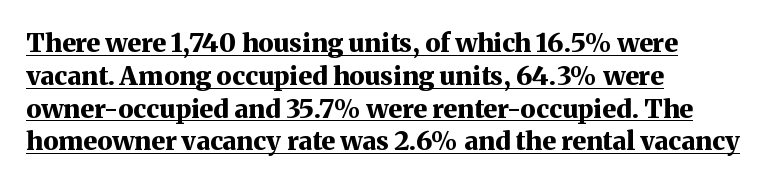
Compared with an ordinary text face, these strokes are far heavier — a full bold. Look at the tracking — it's just the regular setting, nothing added. A typesetter would mark this as roman, not italic. Compared with undecorated copy, this sample adds a rule below the words. Evenly set lines give the paragraph a standard silhouette.
